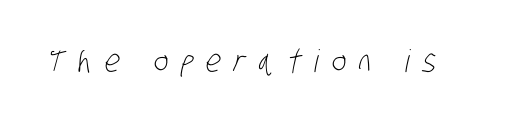
{"serif": "no", "bold": "no", "weight": "light", "width": "condensed", "stroke_contrast": "low", "x_height": "large", "monospaced": "no", "underline": "no", "letter_spacing": "wide", "letter_spacing_em": 0.42, "glyph_px": 31}
